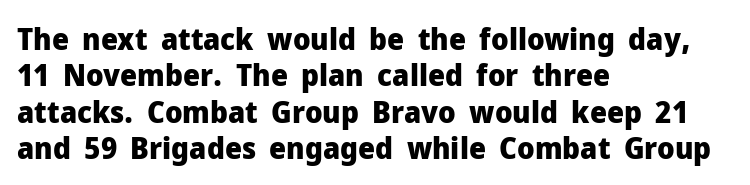
Q: Is the text bold? A: Yes.
Q: Is the text italic (slanted)? A: No, it is upright.
Q: Is the typeface a serif or a sans-serif typeface? A: Sans-serif.
Q: Is the text underlined? A: No.
Q: How is the paragraph aligned? A: Left-aligned.
Q: Is the spacing between letters normal or unusually wide? A: Normal.
Q: Width (condensed, normal, or wide)? A: Normal.
Q: Stroke contrast? A: Low.
Q: x-height? A: Medium.
Q: Monospaced? A: No.
